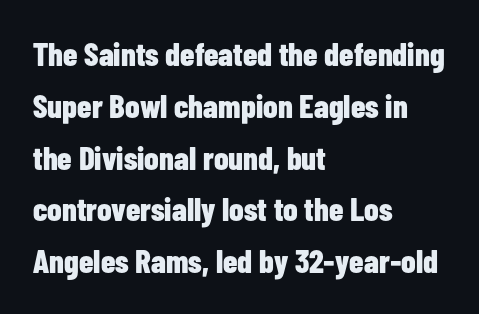
{"serif": "no", "italic": "no", "bold": "yes", "weight": "bold", "width": "condensed", "stroke_contrast": "low", "x_height": "medium", "monospaced": "no", "underline": "no", "align": "left", "line_spacing": "normal", "line_spacing_ratio": 1.57, "letter_spacing": "normal", "letter_spacing_em": 0.0, "glyph_px": 33}
